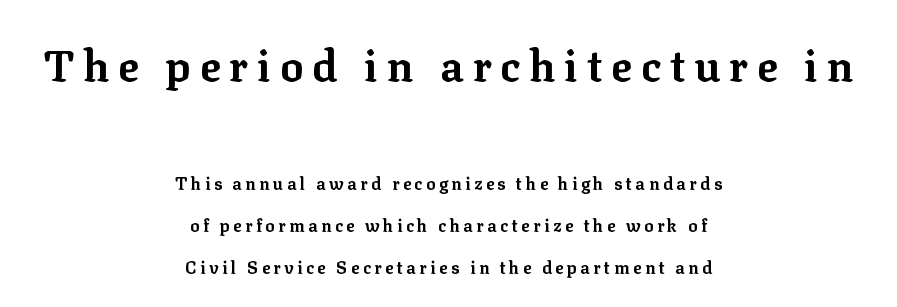
Q: Is the text bold? A: Yes.
Q: Is the text italic (slanted)? A: No, it is upright.
Q: Is the typeface a serif or a sans-serif typeface? A: Serif.
Q: Is the text underlined? A: No.
Q: How is the paragraph aligned? A: Centered.
Q: Is the spacing between letters normal or unusually wide? A: Unusually wide.
Q: Is the spacing between lines tight, normal or loose? A: Loose.
Q: Which block of text is set in a larger size, the first (top) or the second (bottom)? A: The first (top) one.
Q: Width (condensed, normal, or wide)? A: Normal.
Q: Stroke contrast? A: Low.
Q: x-height? A: Medium.
Q: Monospaced? A: No.
